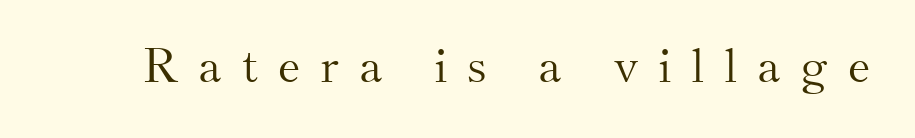
Is this a sans? No — the strokes have serifs. A quiet, ordinary-to-light weight characterises the typeface. Letters rest on an invisible, unmarked baseline. These lines have a slow, spaced-out rhythm from letter to letter. Do the letters lean? They stand straight.
